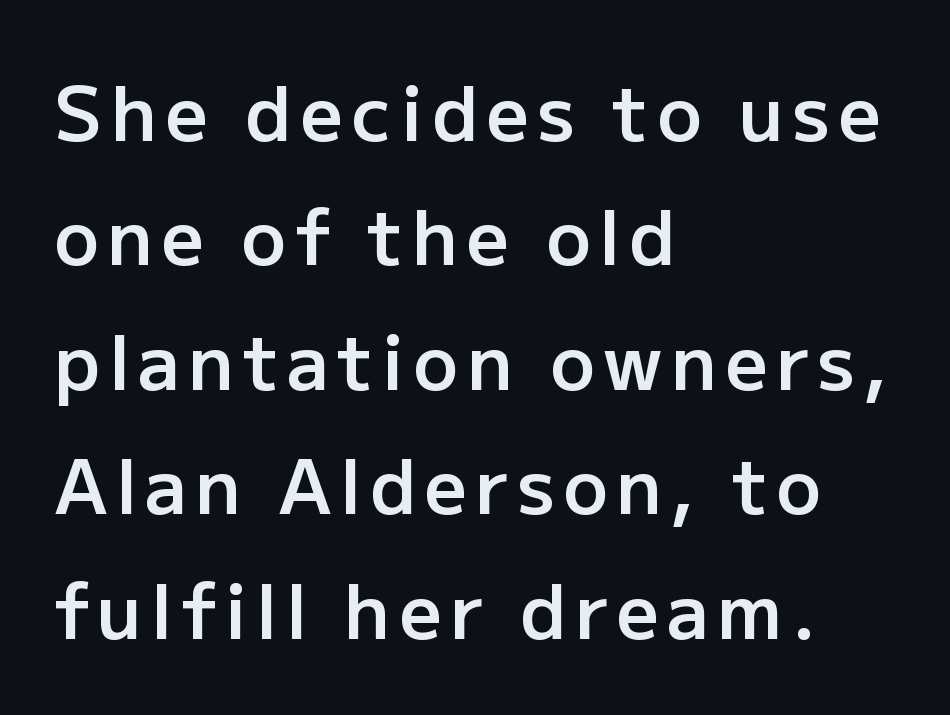
The image shows 75 px semibold sans-serif type, upright; set left-aligned, normal line spacing (1.66x), not underlined; low stroke contrast and a medium x-height.
